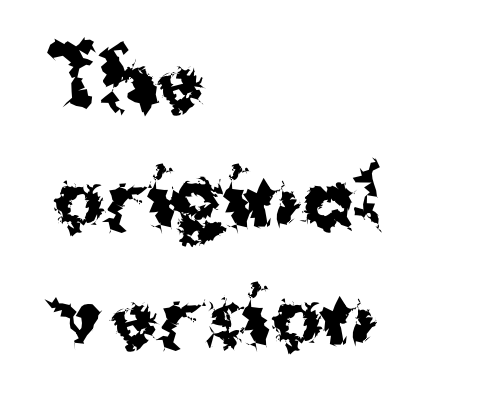
The image shows 78 px bold sans-serif type, upright; set left-aligned, normal line spacing (1.51x), normal letter spacing, not underlined; medium stroke contrast and a medium x-height.
